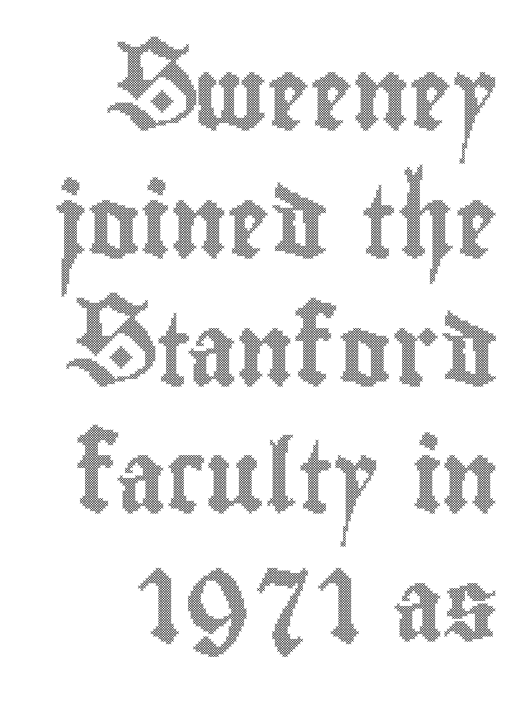
The image shows 71 px condensed type, upright; set right-aligned, line spacing 1.8x, normal letter spacing, not underlined; a small x-height.
